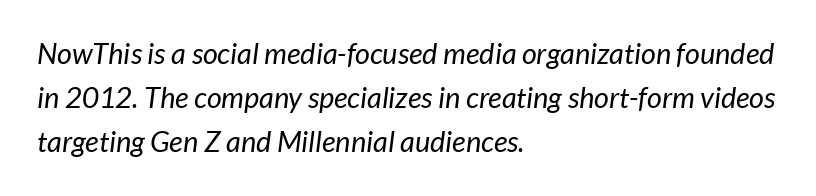
Q: Is the text bold? A: No.
Q: Is the typeface a serif or a sans-serif typeface? A: Sans-serif.
Q: Is the text underlined? A: No.
Q: How is the paragraph aligned? A: Left-aligned.
Q: Is the spacing between letters normal or unusually wide? A: Normal.
Q: Is the spacing between lines tight, normal or loose? A: Normal.
Q: Width (condensed, normal, or wide)? A: Normal.
Q: Stroke contrast? A: Low.
Q: x-height? A: Medium.
Q: Monospaced? A: No.
